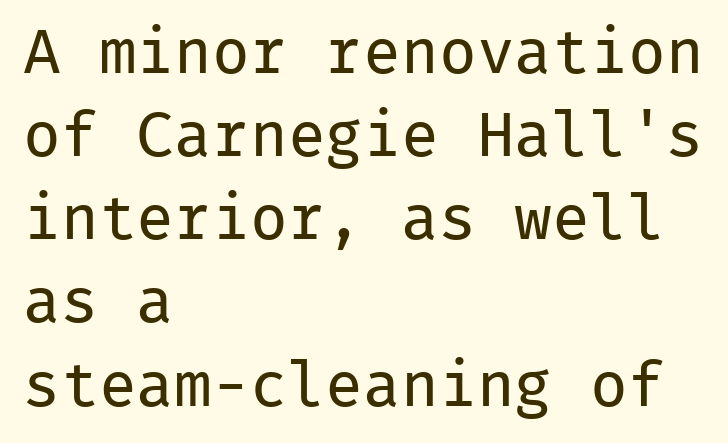
Q: Is the text bold? A: No.
Q: Is the text italic (slanted)? A: No, it is upright.
Q: Is the typeface a serif or a sans-serif typeface? A: Sans-serif.
Q: Is the text underlined? A: No.
Q: How is the paragraph aligned? A: Left-aligned.
Q: Is the spacing between letters normal or unusually wide? A: Normal.
Q: Is the spacing between lines tight, normal or loose? A: Normal.
Q: Width (condensed, normal, or wide)? A: Normal.
Q: Stroke contrast? A: Low.
Q: x-height? A: Medium.
Q: Monospaced? A: Yes.
